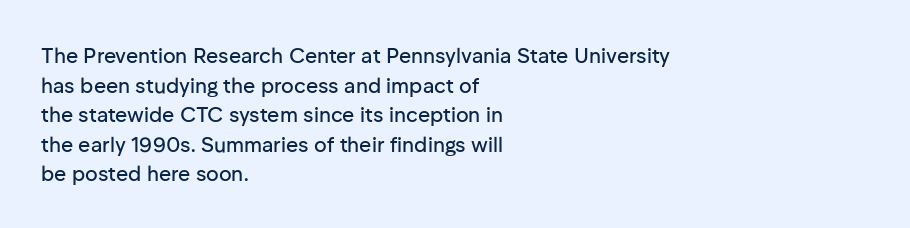
Q: Is the text italic (slanted)? A: No, it is upright.
Q: Is the text underlined? A: No.
Q: How is the paragraph aligned? A: Left-aligned.
Q: Is the spacing between letters normal or unusually wide? A: Normal.
Q: Is the spacing between lines tight, normal or loose? A: Normal.
